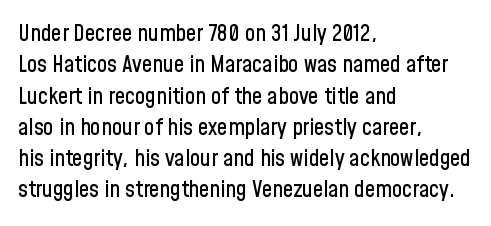
{"italic": "no", "underline": "no", "align": "left", "line_spacing": "normal", "line_spacing_ratio": 1.36, "letter_spacing": "normal", "letter_spacing_em": 0.0, "glyph_px": 23}
